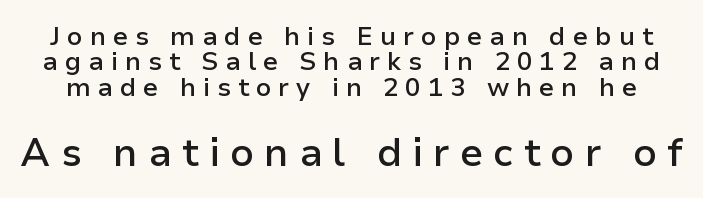
{"serif": "no", "italic": "no", "bold": "semi", "weight": "semibold", "width": "normal", "stroke_contrast": "low", "x_height": "medium", "monospaced": "no", "underline": "no", "line_spacing": "tight", "line_spacing_ratio": 0.98, "letter_spacing": "wide", "letter_spacing_em": 0.26, "larger_block": "second", "size_ratio": 1.5, "glyph_px": 39}
